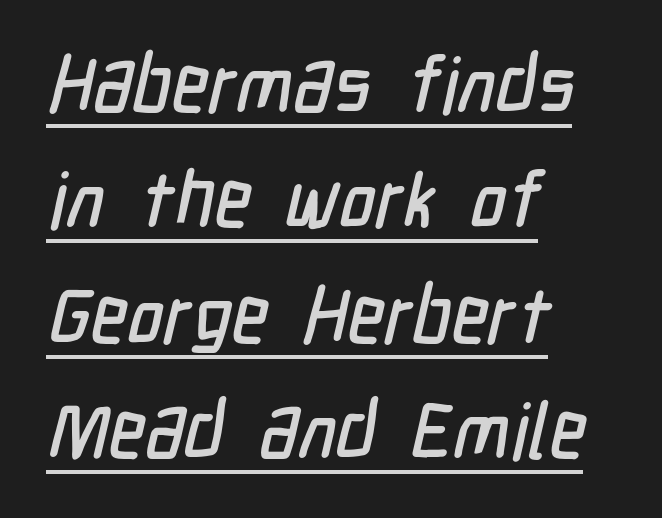
The image shows 78 px condensed sans-serif type; set left-aligned, normal line spacing (1.48x), normal letter spacing, underlined; low stroke contrast and a medium x-height.
